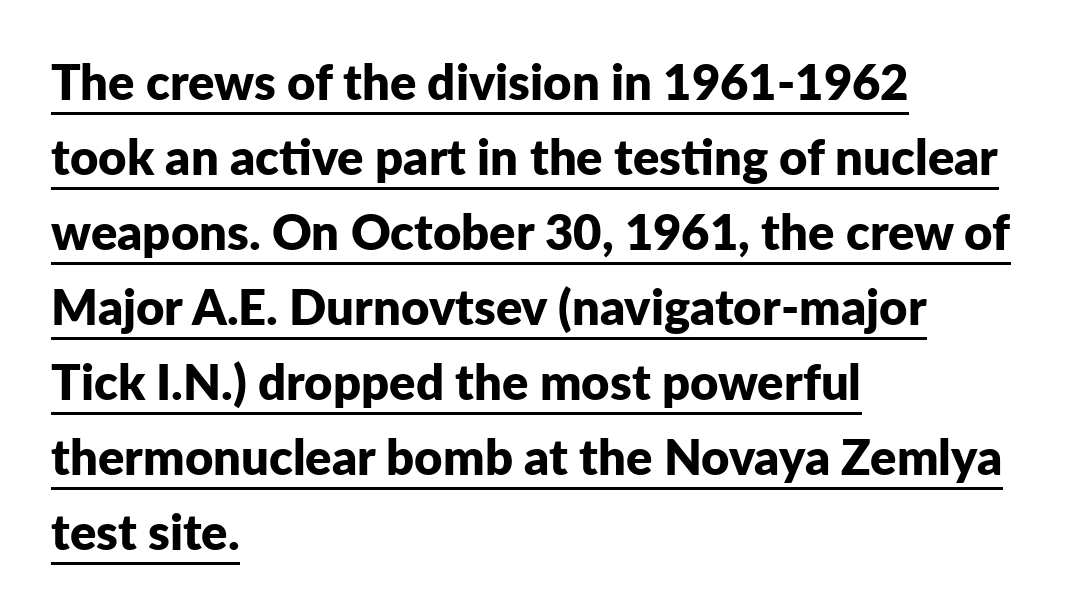
These lines sit exactly where default settings would place them. The passage shown is typeset with a sans-serif family. In terms of letterspacing, this is plain default setting. Notice how the stems are strictly vertical — no italics here. Note the varied advance widths — an 'i' is clearly narrower than an 'm'. Pretty heavy lettering here — definitely bold.
